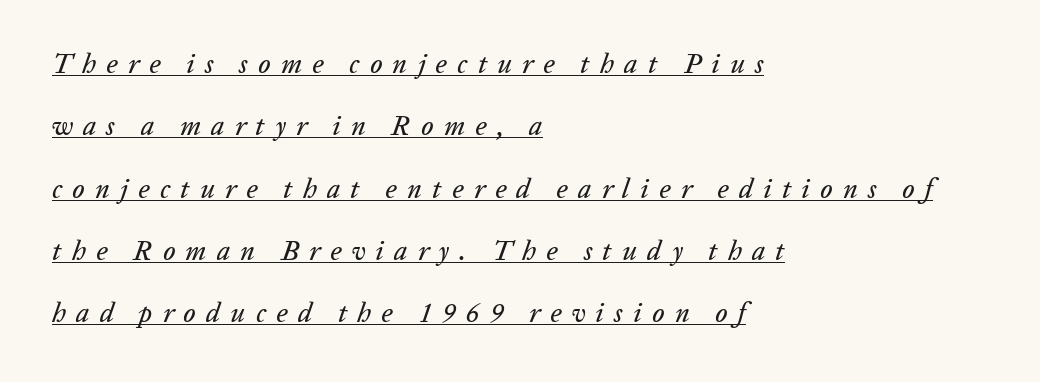
Emphasis-style slanted type is in use. Line starts are locked; line ends wander. Leading is clearly above the norm, producing a sparse column. This rendering features underlined lettering. How are the letters spaced? Widely, with obvious added tracking.
